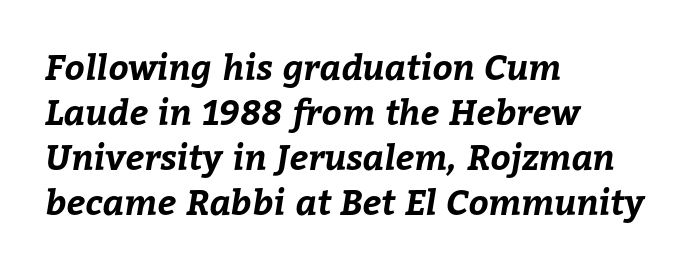
Q: Is the text bold? A: Yes.
Q: Is the text underlined? A: No.
Q: How is the paragraph aligned? A: Left-aligned.
Q: Is the spacing between letters normal or unusually wide? A: Normal.
Q: Is the spacing between lines tight, normal or loose? A: Normal.
Q: Width (condensed, normal, or wide)? A: Normal.
Q: Stroke contrast? A: Low.
Q: x-height? A: Medium.
Q: Monospaced? A: No.
